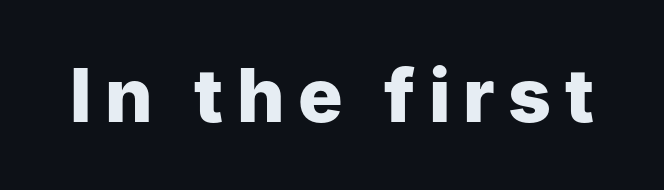
{"serif": "no", "italic": "no", "bold": "yes", "weight": "heavy", "width": "normal", "stroke_contrast": "low", "x_height": "medium", "monospaced": "no", "underline": "no", "glyph_px": 74}
